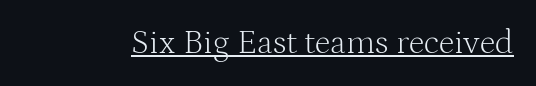
The image shows 34 px light serif type, upright; set normal letter spacing, underlined; medium stroke contrast and a medium x-height.
